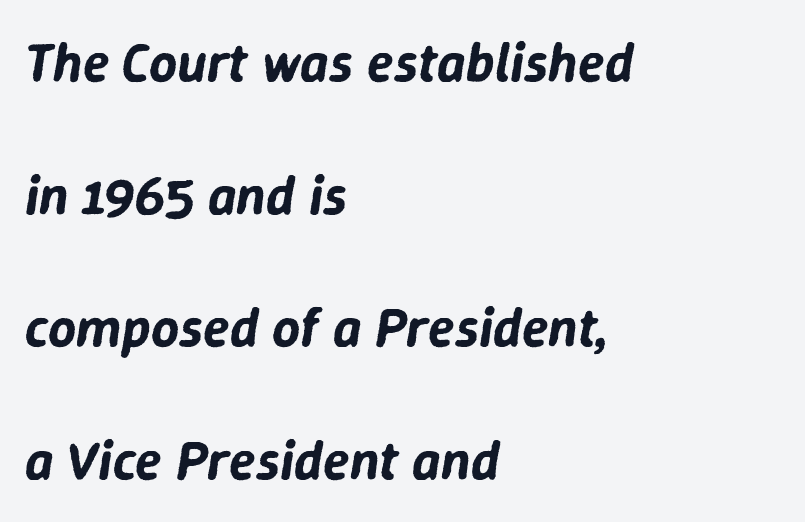
The image shows 55 px text type, italic (leaning right); set left-aligned, loose line spacing (2.41x), normal letter spacing, not underlined; low stroke contrast and a medium x-height.
